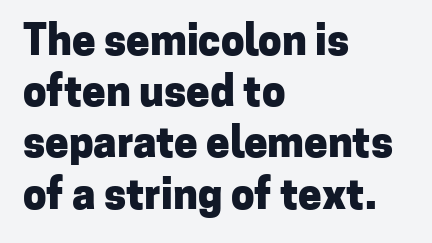
The image shows 42 px heavy sans-serif type, upright; set left-aligned, line spacing 1.22x, normal letter spacing, not underlined; low stroke contrast and a medium x-height.
